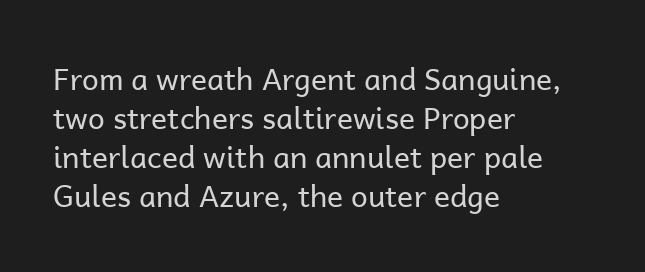
{"serif": "no", "italic": "no", "bold": "no", "weight": "regular", "width": "normal", "stroke_contrast": "low", "x_height": "medium", "monospaced": "no", "underline": "no", "align": "left", "line_spacing": "normal", "line_spacing_ratio": 1.3, "letter_spacing": "normal", "letter_spacing_em": 0.0, "glyph_px": 30}
